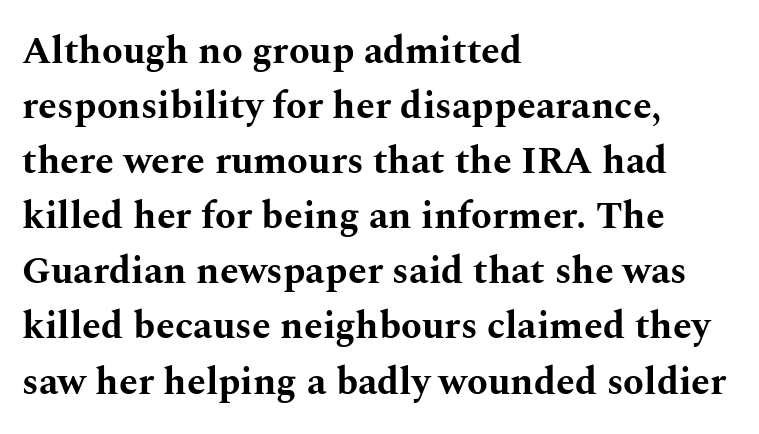
Q: Is the text bold? A: Yes.
Q: Is the text italic (slanted)? A: No, it is upright.
Q: Is the typeface a serif or a sans-serif typeface? A: Serif.
Q: Is the text underlined? A: No.
Q: How is the paragraph aligned? A: Left-aligned.
Q: Is the spacing between letters normal or unusually wide? A: Normal.
Q: Is the spacing between lines tight, normal or loose? A: Normal.
Q: Width (condensed, normal, or wide)? A: Wide.
Q: Stroke contrast? A: Medium.
Q: x-height? A: Medium.
Q: Monospaced? A: No.
